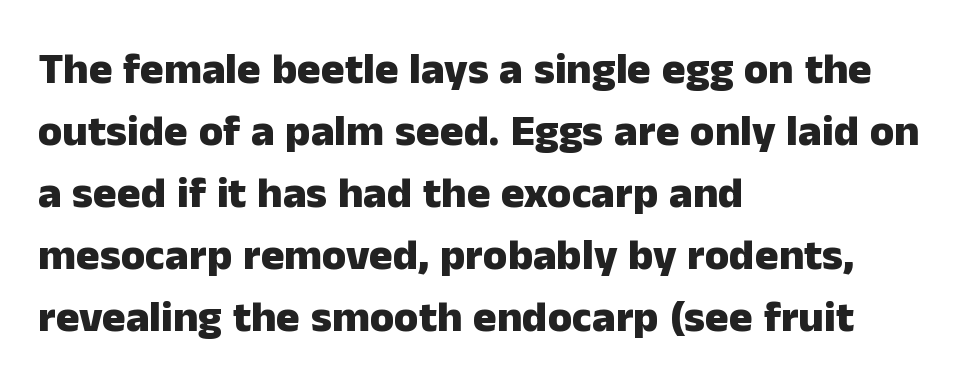
{"serif": "no", "italic": "no", "bold": "yes", "weight": "heavy", "width": "normal", "stroke_contrast": "low", "x_height": "medium", "monospaced": "no", "underline": "no", "align": "left", "line_spacing": "normal", "line_spacing_ratio": 1.41, "letter_spacing": "normal", "letter_spacing_em": 0.0, "glyph_px": 44}
